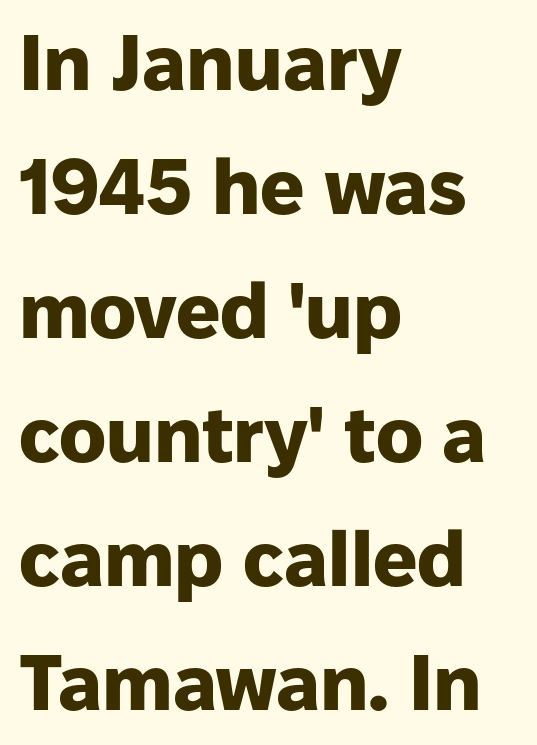
Q: Is the text bold? A: Yes.
Q: Is the text italic (slanted)? A: No, it is upright.
Q: Is the typeface a serif or a sans-serif typeface? A: Sans-serif.
Q: Is the text underlined? A: No.
Q: How is the paragraph aligned? A: Left-aligned.
Q: Is the spacing between letters normal or unusually wide? A: Normal.
Q: Is the spacing between lines tight, normal or loose? A: Normal.
Q: Width (condensed, normal, or wide)? A: Normal.
Q: Stroke contrast? A: Low.
Q: x-height? A: Medium.
Q: Monospaced? A: No.
